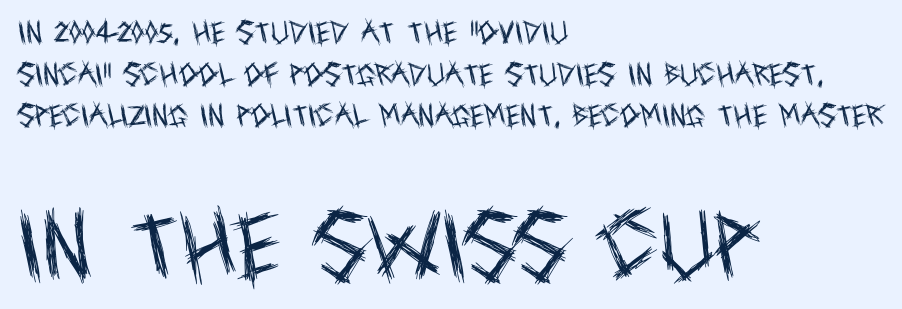
The image shows 75 px regular-weight, condensed sans-serif type, upright; set left-aligned, normal line spacing (1.67x), normal letter spacing, not underlined; the second (bottom) block is 3.0x larger; a large x-height.
